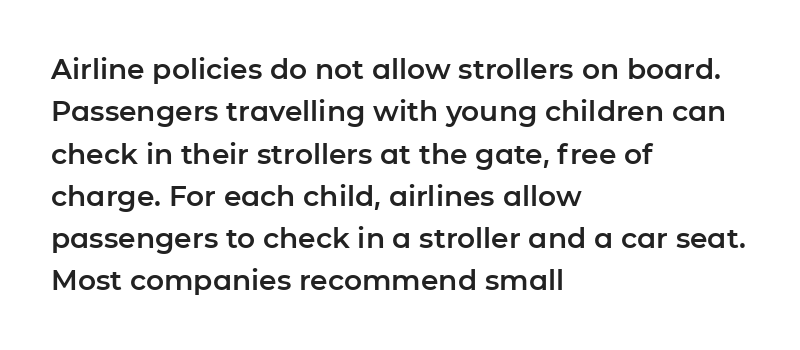
Q: Is the text italic (slanted)? A: No, it is upright.
Q: Is the typeface a serif or a sans-serif typeface? A: Sans-serif.
Q: Is the text underlined? A: No.
Q: How is the paragraph aligned? A: Left-aligned.
Q: Is the spacing between letters normal or unusually wide? A: Normal.
Q: Is the spacing between lines tight, normal or loose? A: Normal.
Q: Width (condensed, normal, or wide)? A: Normal.
Q: Stroke contrast? A: Low.
Q: x-height? A: Medium.
Q: Monospaced? A: No.
